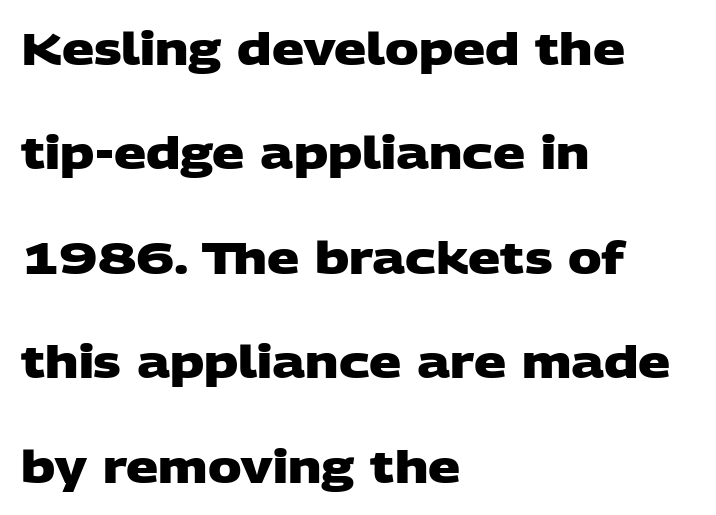
Q: Is the text bold? A: Yes.
Q: Is the typeface a serif or a sans-serif typeface? A: Sans-serif.
Q: Is the text underlined? A: No.
Q: How is the paragraph aligned? A: Left-aligned.
Q: Is the spacing between letters normal or unusually wide? A: Normal.
Q: Is the spacing between lines tight, normal or loose? A: Loose.
Q: Width (condensed, normal, or wide)? A: Wide.
Q: Stroke contrast? A: Low.
Q: x-height? A: Large.
Q: Monospaced? A: No.
